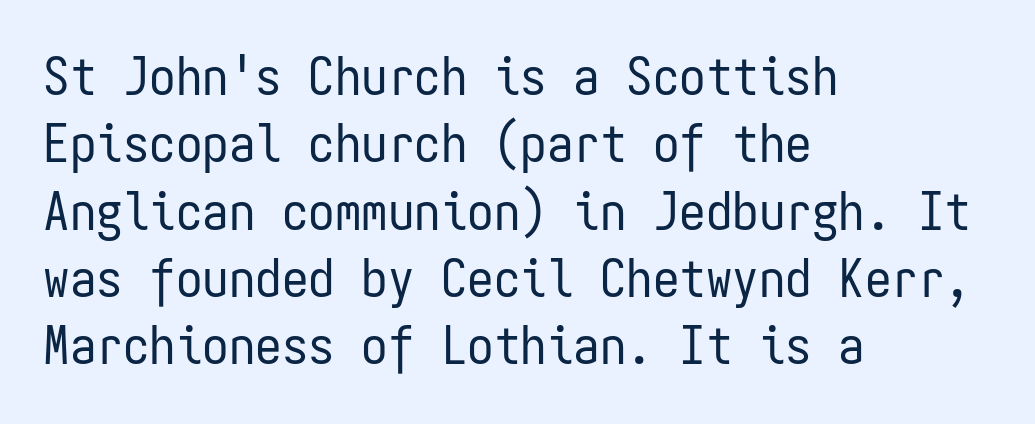
Is the block centered? No — it sits flush against the left margin. The passage shown is not underscored anywhere. Letters have the restrained weight of plain body copy at most. The vertical gap from one line to the next is medium.
